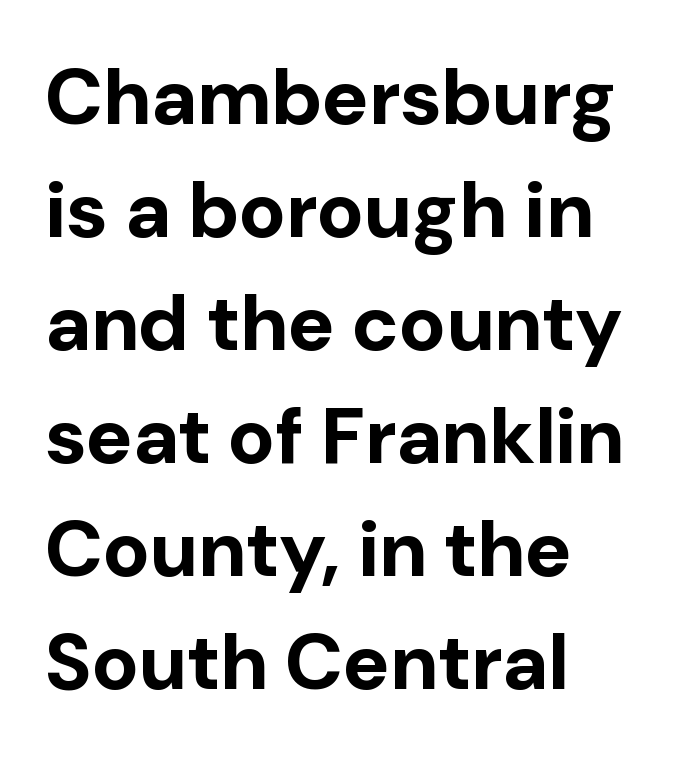
How heavy is the stroke? Heavy — this is a bold. The letters advance in unequal steps, a hallmark of proportional type. Check where the strokes stop: nothing finishes them off — pure sans. The lettering stays uniformly vertical, giving the passage a roman look. One glance says typical: line gaps are just what's usual.
